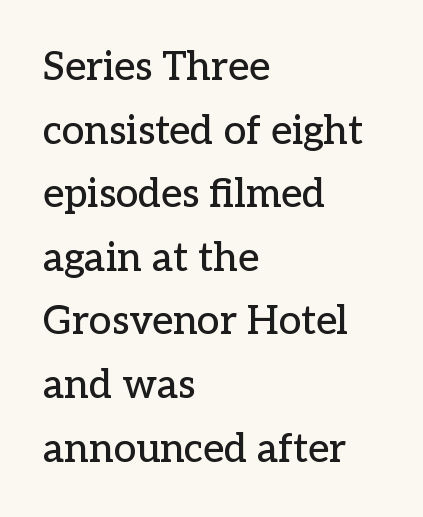
The image shows 40 px serif type, upright; set left-aligned, normal line spacing (1.59x), normal letter spacing, not underlined; low stroke contrast and a medium x-height.
